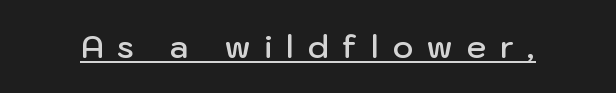
Q: Is the text bold? A: Semi-bold.
Q: Is the text italic (slanted)? A: No, it is upright.
Q: Is the typeface a serif or a sans-serif typeface? A: Sans-serif.
Q: Is the text underlined? A: Yes.
Q: Is the spacing between letters normal or unusually wide? A: Unusually wide.
Q: Width (condensed, normal, or wide)? A: Normal.
Q: Stroke contrast? A: Low.
Q: x-height? A: Medium.
Q: Monospaced? A: No.
